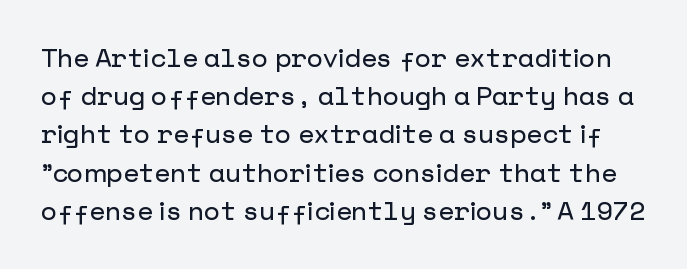
Q: Is the text italic (slanted)? A: No, it is upright.
Q: Is the text underlined? A: No.
Q: Is the spacing between letters normal or unusually wide? A: Normal.
Q: Is the spacing between lines tight, normal or loose? A: Normal.
